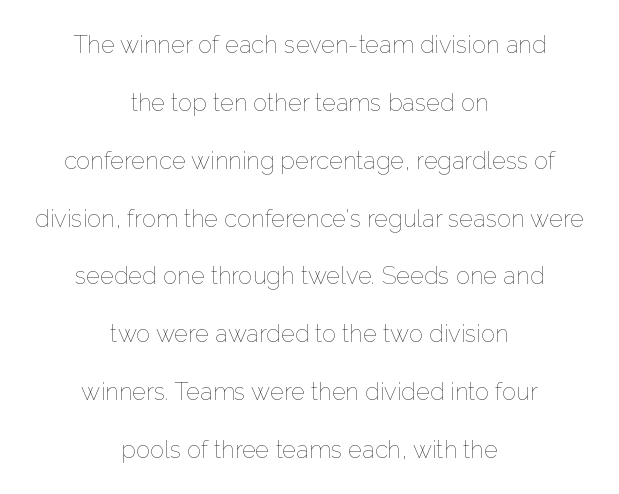
{"italic": "no", "bold": "no", "underline": "no", "align": "center", "line_spacing": "loose", "line_spacing_ratio": 2.41, "letter_spacing": "normal", "letter_spacing_em": 0.0, "glyph_px": 24}
